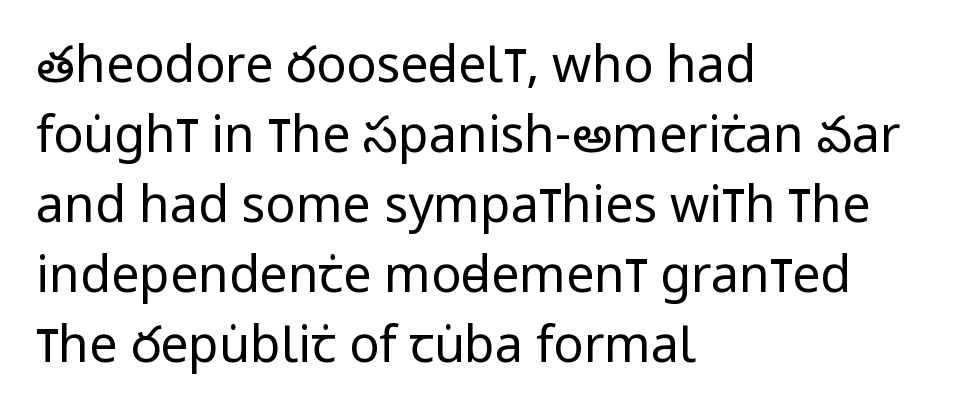
Q: Is the text bold? A: No.
Q: Is the text italic (slanted)? A: No, it is upright.
Q: Is the typeface a serif or a sans-serif typeface? A: Sans-serif.
Q: Is the text underlined? A: No.
Q: How is the paragraph aligned? A: Left-aligned.
Q: Is the spacing between letters normal or unusually wide? A: Normal.
Q: Is the spacing between lines tight, normal or loose? A: Normal.
Q: Width (condensed, normal, or wide)? A: Condensed.
Q: Stroke contrast? A: Low.
Q: x-height? A: Large.
Q: Monospaced? A: No.
